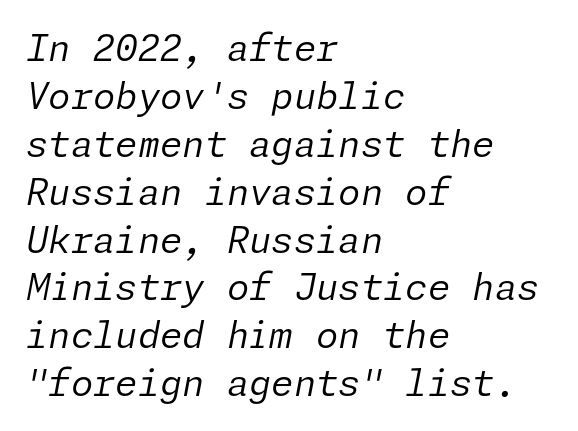
{"italic": "yes", "lean": "right", "slant_degrees": 11, "bold": "no", "weight": "regular", "width": "normal", "stroke_contrast": "low", "x_height": "medium", "underline": "no", "align": "left", "line_spacing": "normal", "line_spacing_ratio": 1.33, "letter_spacing": "normal", "letter_spacing_em": 0.0, "glyph_px": 36}
